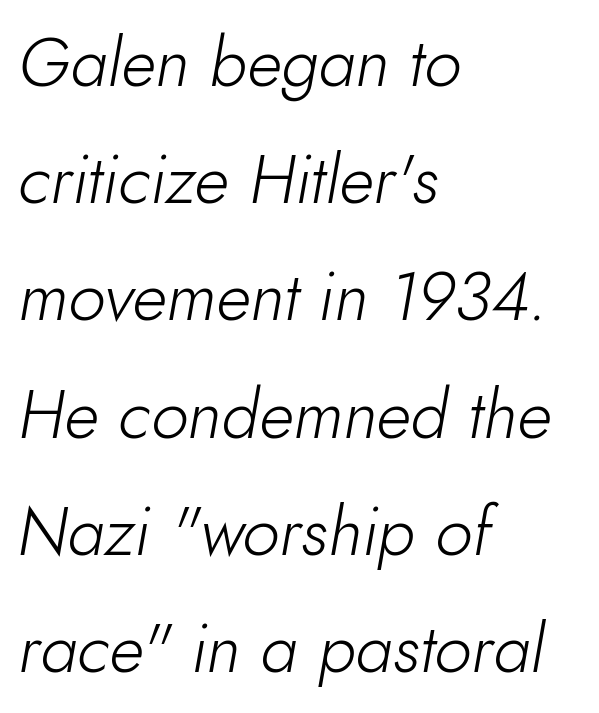
{"italic": "yes", "lean": "right", "slant_degrees": 10, "bold": "no", "weight": "light", "width": "normal", "stroke_contrast": "low", "x_height": "small", "monospaced": "no", "underline": "no", "align": "left", "line_spacing_ratio": 1.75, "letter_spacing": "normal", "letter_spacing_em": 0.0, "glyph_px": 67}
